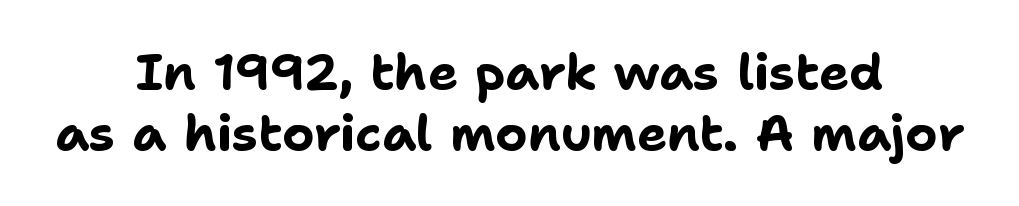
Q: Is the text bold? A: Yes.
Q: Is the text italic (slanted)? A: No, it is upright.
Q: Is the typeface a serif or a sans-serif typeface? A: Sans-serif.
Q: Is the text underlined? A: No.
Q: How is the paragraph aligned? A: Centered.
Q: Is the spacing between letters normal or unusually wide? A: Normal.
Q: Width (condensed, normal, or wide)? A: Normal.
Q: Stroke contrast? A: Low.
Q: x-height? A: Medium.
Q: Monospaced? A: No.
